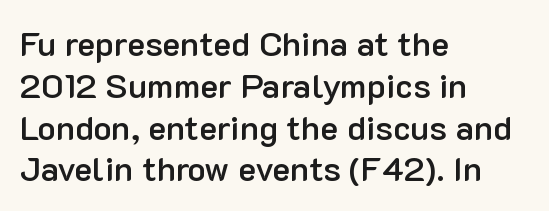
The image shows 34 px semibold sans-serif type, upright; set left-aligned, line spacing 1.23x, normal letter spacing, not underlined; low stroke contrast and a medium x-height.
